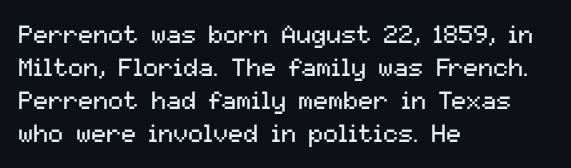
The image shows 25 px text type, upright; set left-aligned, normal line spacing (1.32x), normal letter spacing, not underlined.
